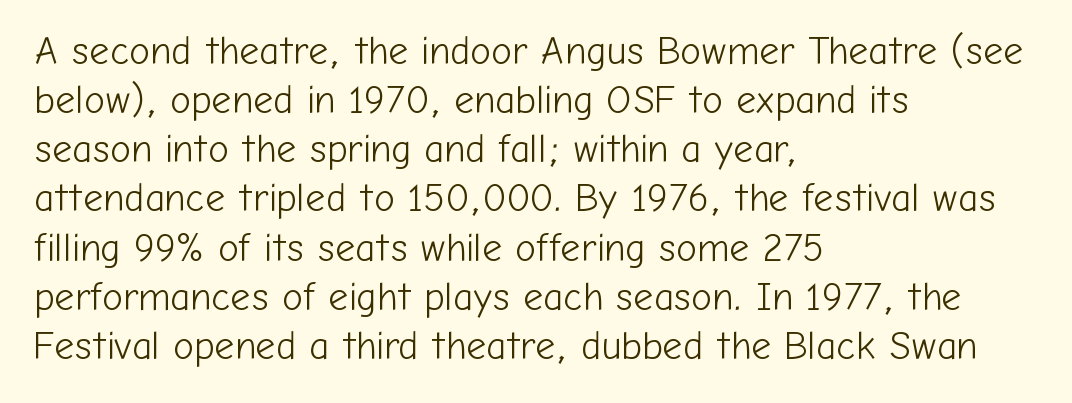
{"serif": "no", "italic": "no", "bold": "no", "weight": "light", "width": "normal", "stroke_contrast": "low", "x_height": "medium", "monospaced": "no", "underline": "no", "align": "left", "line_spacing": "normal", "line_spacing_ratio": 1.26, "letter_spacing": "normal", "letter_spacing_em": 0.0, "glyph_px": 39}
